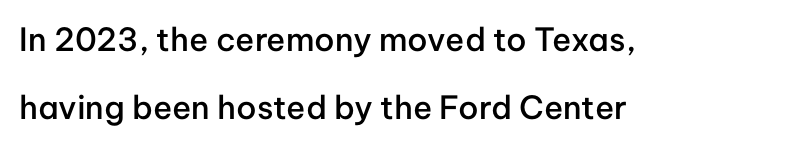
Q: Is the text bold? A: Semi-bold.
Q: Is the text italic (slanted)? A: No, it is upright.
Q: Is the typeface a serif or a sans-serif typeface? A: Sans-serif.
Q: Is the text underlined? A: No.
Q: How is the paragraph aligned? A: Left-aligned.
Q: Is the spacing between letters normal or unusually wide? A: Normal.
Q: Is the spacing between lines tight, normal or loose? A: Loose.
Q: Width (condensed, normal, or wide)? A: Normal.
Q: Stroke contrast? A: Low.
Q: x-height? A: Medium.
Q: Monospaced? A: No.
